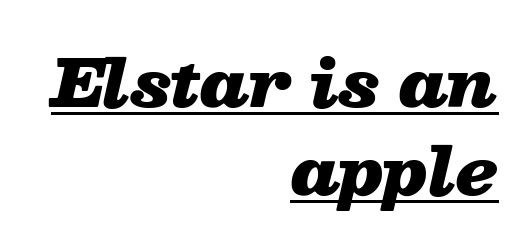
The image shows 64 px heavy, wide type, italic (leaning right); set right-aligned, normal line spacing (1.37x), normal letter spacing, underlined; low stroke contrast and a medium x-height.
